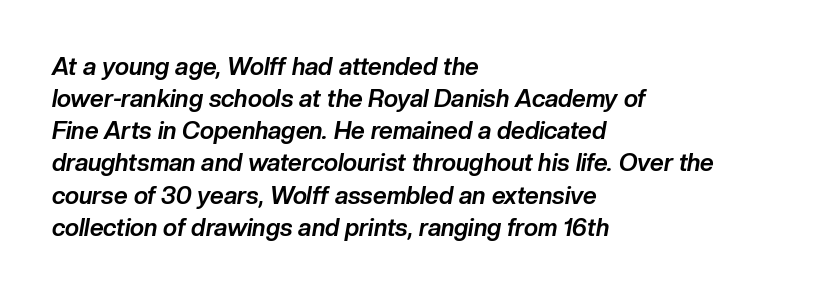
The image shows 24 px bold type, italic (leaning right); set left-aligned, normal line spacing (1.34x), normal letter spacing, not underlined.
